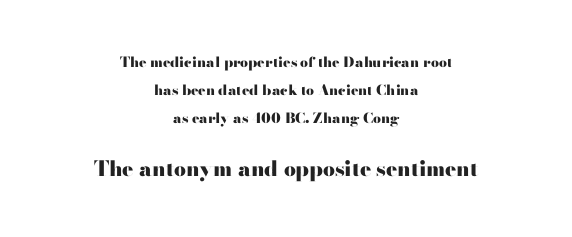
The image shows 21 px bold type, upright; set centered, loose line spacing (2.01x), normal letter spacing, not underlined; the second (bottom) block is 1.5x larger.
